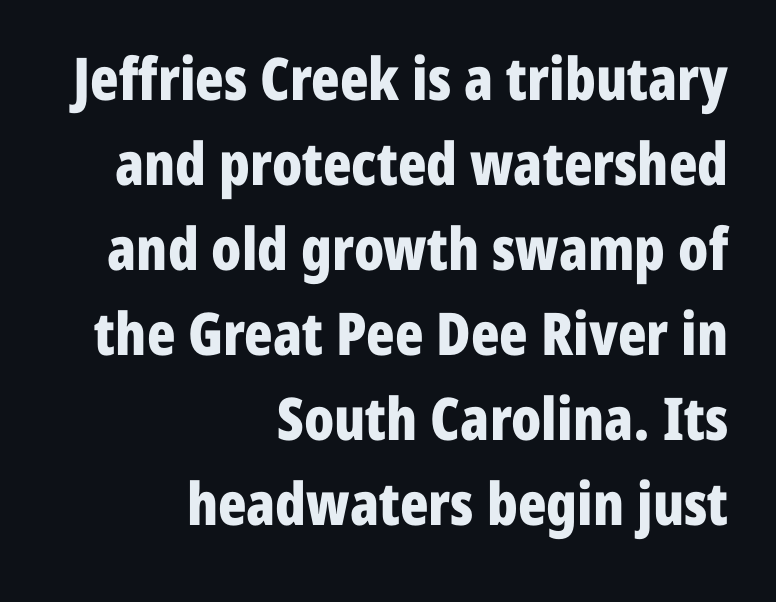
{"serif": "no", "italic": "no", "bold": "yes", "weight": "bold", "width": "condensed", "stroke_contrast": "low", "x_height": "medium", "monospaced": "no", "underline": "no", "align": "right", "line_spacing": "normal", "line_spacing_ratio": 1.44, "letter_spacing": "normal", "letter_spacing_em": 0.0, "glyph_px": 59}
